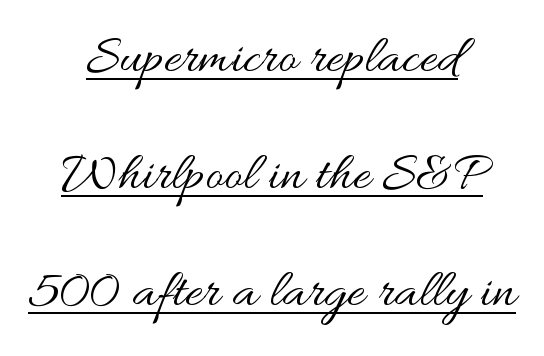
Q: Is the text bold? A: No.
Q: Is the text italic (slanted)? A: Yes.
Q: Is the text underlined? A: Yes.
Q: How is the paragraph aligned? A: Centered.
Q: Is the spacing between letters normal or unusually wide? A: Normal.
Q: Is the spacing between lines tight, normal or loose? A: Loose.
Q: Width (condensed, normal, or wide)? A: Wide.
Q: Stroke contrast? A: Medium.
Q: x-height? A: Small.
Q: Monospaced? A: No.
